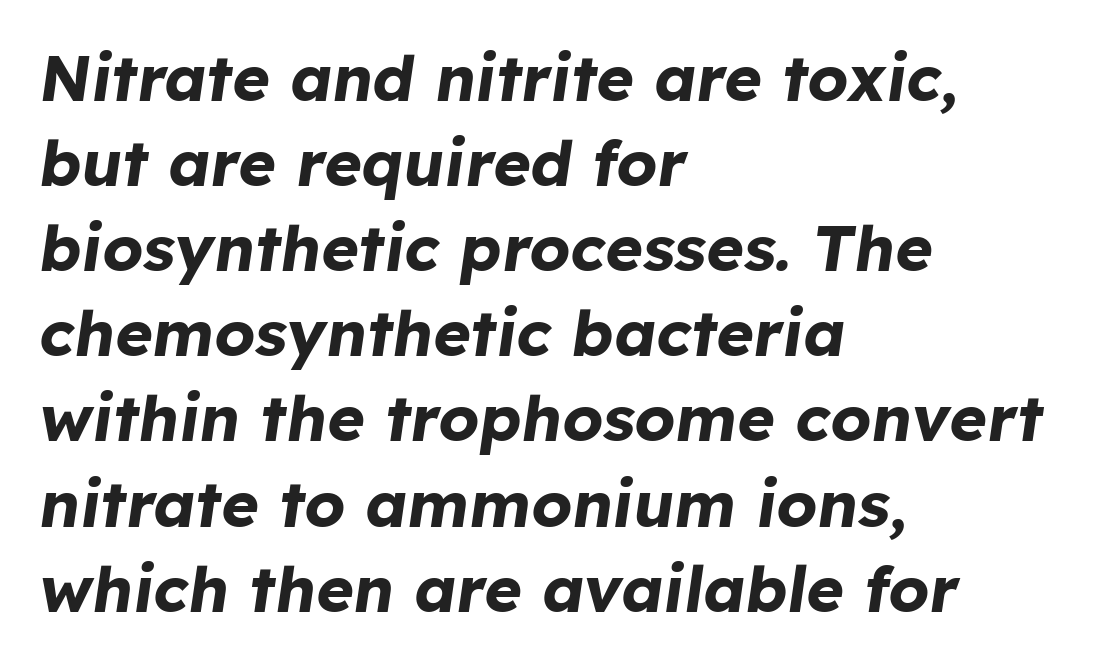
The image shows 64 px bold type, italic (leaning right); set left-aligned, normal line spacing (1.33x), normal letter spacing, not underlined; low stroke contrast and a medium x-height.
